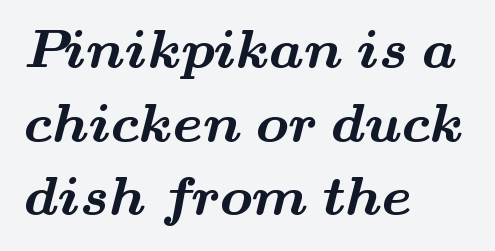
The image shows 55 px bold, wide serif type; set left-aligned, normal line spacing (1.34x), normal letter spacing, not underlined; medium stroke contrast and a small x-height.
